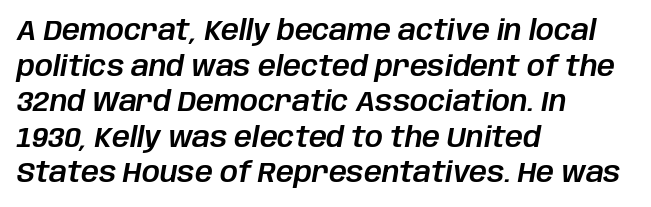
{"italic": "yes", "lean": "right", "slant_degrees": 10, "width": "normal", "stroke_contrast": "low", "x_height": "large", "monospaced": "no", "underline": "no", "align": "left", "line_spacing": "normal", "line_spacing_ratio": 1.27, "letter_spacing": "normal", "letter_spacing_em": 0.0, "glyph_px": 28}
